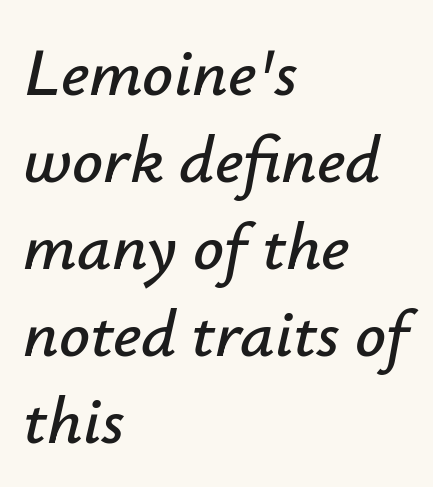
Q: Is the text italic (slanted)? A: Yes, it leans right by about 12 degrees.
Q: Is the text underlined? A: No.
Q: How is the paragraph aligned? A: Left-aligned.
Q: Is the spacing between letters normal or unusually wide? A: Normal.
Q: Is the spacing between lines tight, normal or loose? A: Normal.
Q: Width (condensed, normal, or wide)? A: Normal.
Q: Stroke contrast? A: Low.
Q: x-height? A: Small.
Q: Monospaced? A: No.
